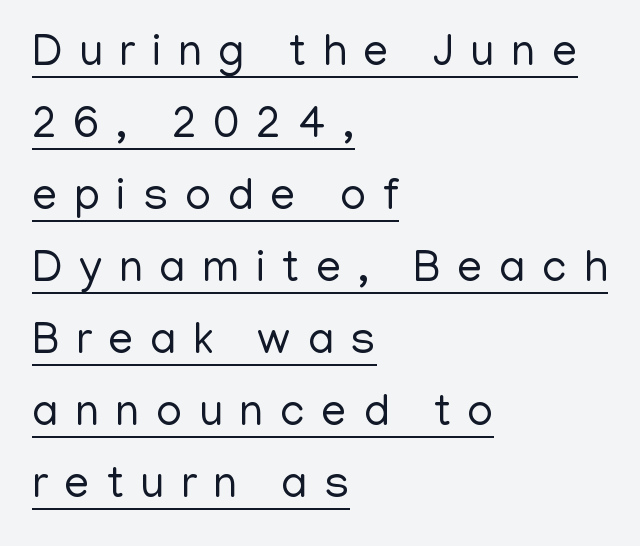
Q: Is the text bold? A: No.
Q: Is the text italic (slanted)? A: No, it is upright.
Q: Is the typeface a serif or a sans-serif typeface? A: Sans-serif.
Q: Is the text underlined? A: Yes.
Q: How is the paragraph aligned? A: Left-aligned.
Q: Is the spacing between letters normal or unusually wide? A: Unusually wide.
Q: Is the spacing between lines tight, normal or loose? A: Normal.
Q: Width (condensed, normal, or wide)? A: Normal.
Q: Stroke contrast? A: Low.
Q: x-height? A: Medium.
Q: Monospaced? A: No.
